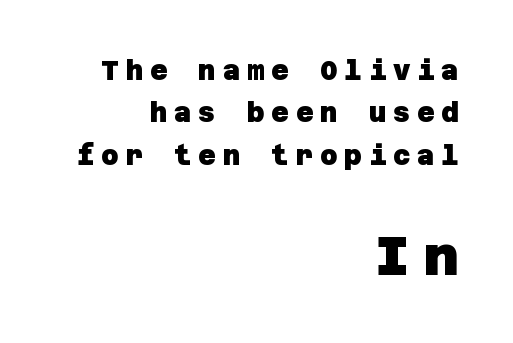
Rule under the text: the space is simply empty. The letters are spread apart with noticeably loose tracking. Right-aligned paragraph, ragged on the left. The rows are spaced the way most documents space them. A full-strength bold gives these letters their thick strokes.
